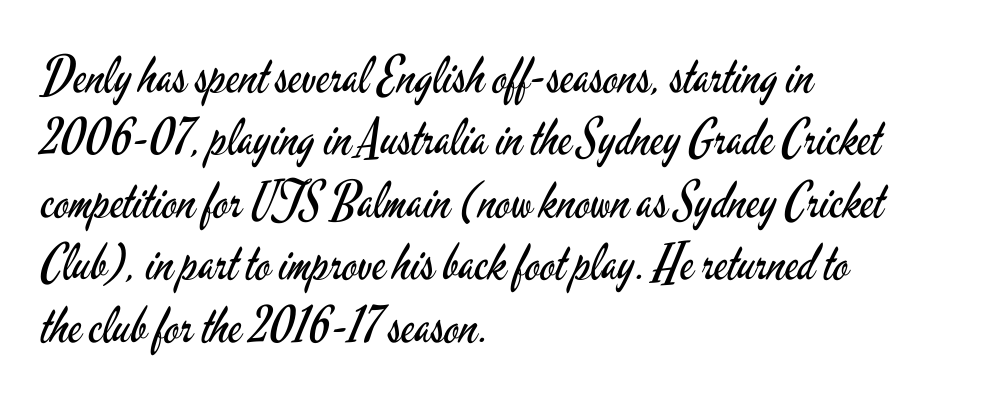
Do the characters align in a grid? No, the font is proportional. Observe the absence of serifs on each vertical stroke in this sample. Letters have the restrained weight of plain body copy at most.
